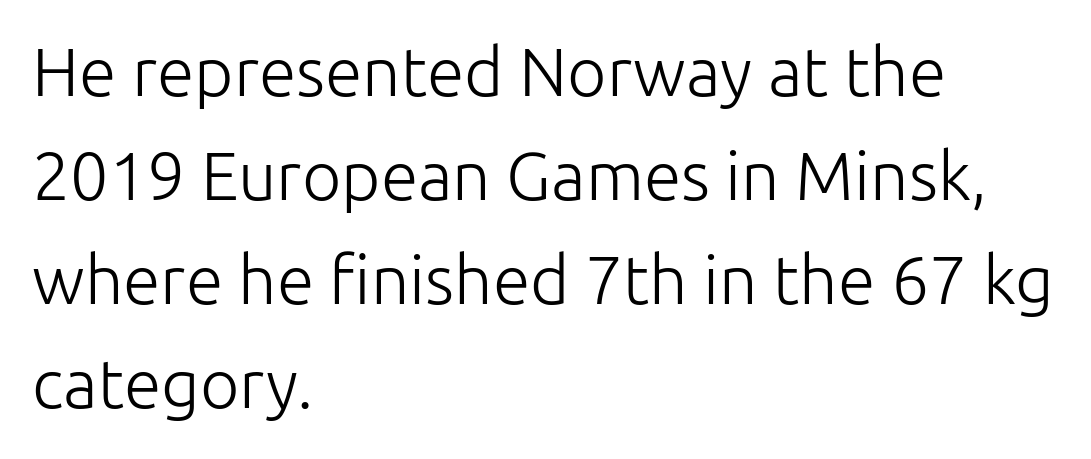
{"serif": "no", "italic": "no", "bold": "no", "weight": "light", "width": "normal", "stroke_contrast": "low", "x_height": "medium", "monospaced": "no", "underline": "no", "align": "left", "line_spacing": "normal", "line_spacing_ratio": 1.53, "letter_spacing": "normal", "letter_spacing_em": 0.0, "glyph_px": 68}
